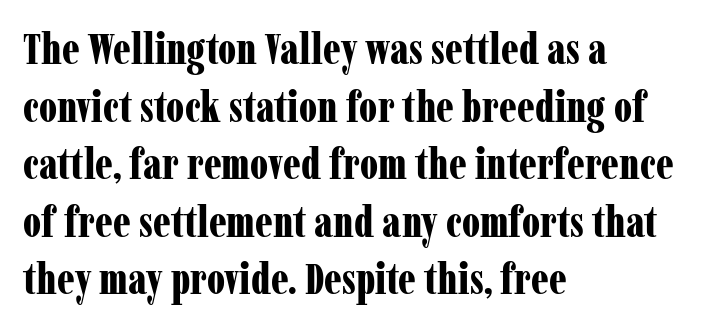
The image shows 43 px bold, condensed serif type, upright; set left-aligned, normal line spacing (1.34x), normal letter spacing, not underlined; low stroke contrast and a medium x-height.
